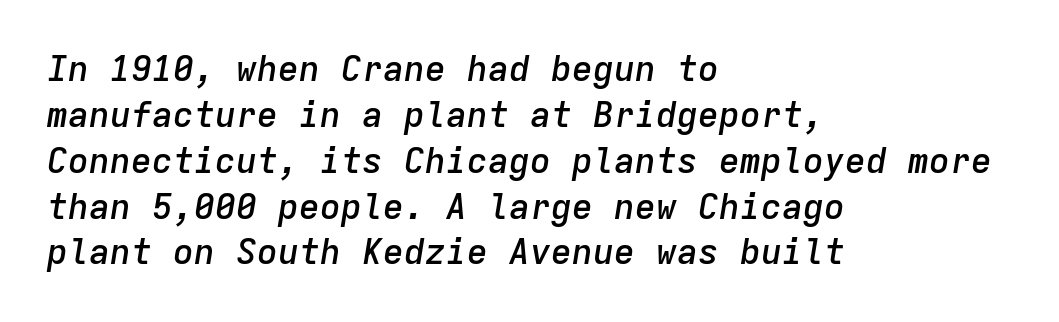
The designer left line spacing at the default. Caption: standard tracking, unaltered. Every character sits at an angle, as italics do. On the weight axis this lands at semibold, roughly 600. A classic flush-left, rag-right setting is used for this passage.
